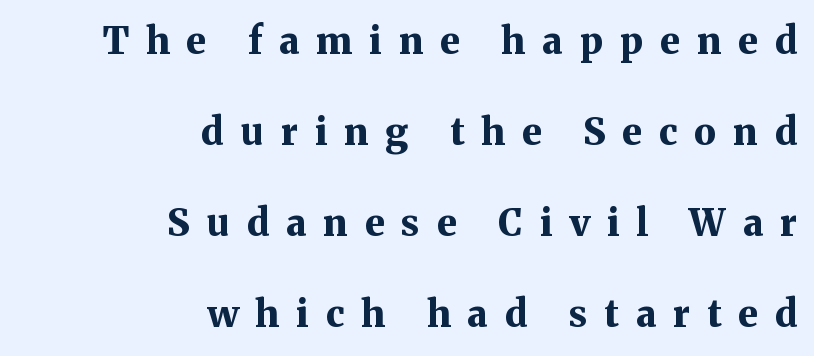
The image shows 37 px bold serif type, upright; set right-aligned, loose line spacing (2.46x), unusually wide letter spacing (+0.46 em), not underlined; medium stroke contrast and a medium x-height.
